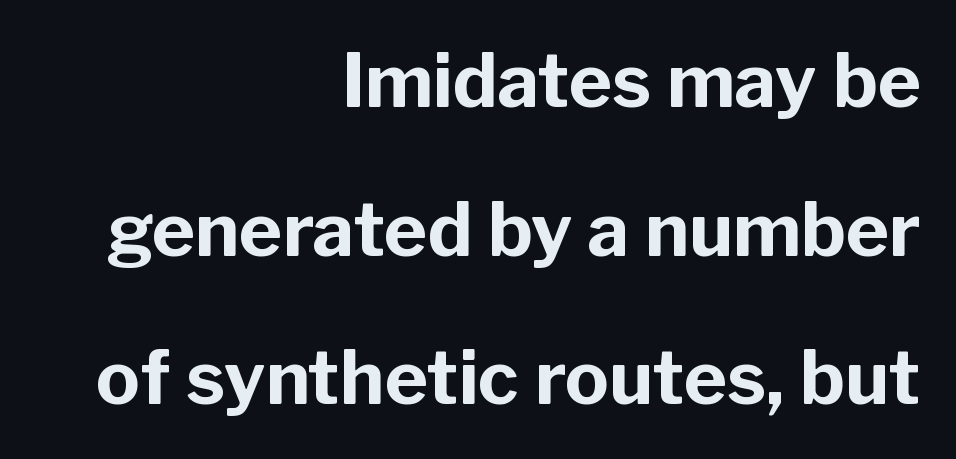
Q: Is the text bold? A: Yes.
Q: Is the text italic (slanted)? A: No, it is upright.
Q: Is the typeface a serif or a sans-serif typeface? A: Sans-serif.
Q: Is the text underlined? A: No.
Q: How is the paragraph aligned? A: Right-aligned.
Q: Is the spacing between letters normal or unusually wide? A: Normal.
Q: Is the spacing between lines tight, normal or loose? A: Loose.
Q: Width (condensed, normal, or wide)? A: Normal.
Q: Stroke contrast? A: Low.
Q: x-height? A: Medium.
Q: Monospaced? A: No.
